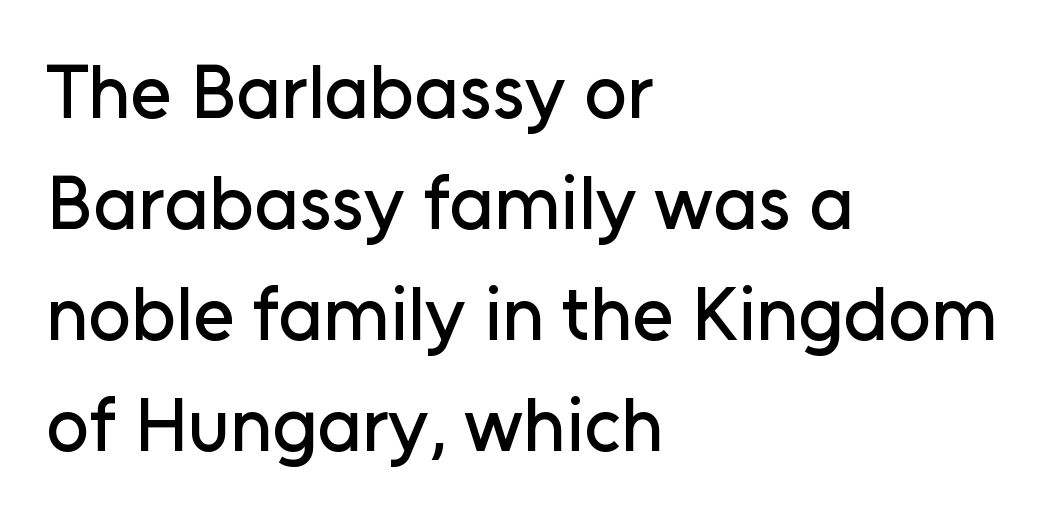
The image shows 75 px sans-serif type, upright; set left-aligned, normal line spacing (1.48x), normal letter spacing, not underlined; low stroke contrast and a medium x-height.
